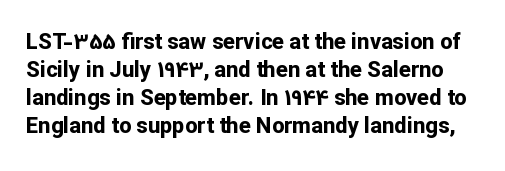
The font is running at its bold setting. Characters remain perfectly vertical along every line. Baseline-to-baseline distance is the conventional proportion of letter height. Nobody drew a line under any word here. What stands out about the letter spacing? Nothing — it is the standard amount.
